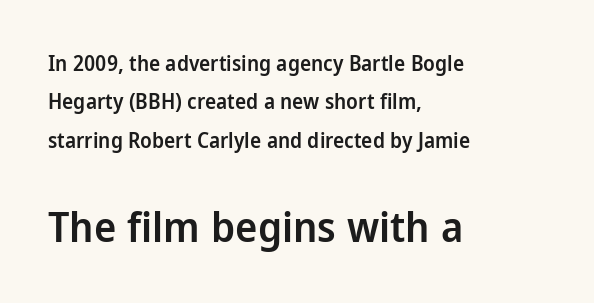
Compared with a centered layout, this one pins lines to the left instead. The tracking reads as untouched default to a designer's eye. Each letter keeps its own natural width here, so spacing adapts to shape. Compared with an ordinary text face, these strokes are moderately heavier — a semibold. Lines of text with bare space underneath. A typesetter would mark this as roman, not italic.
